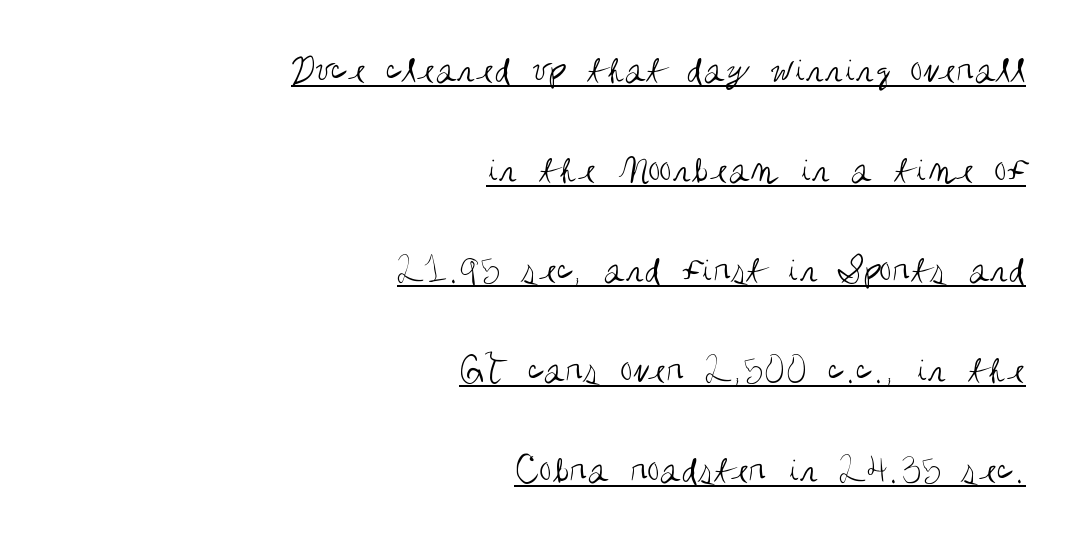
{"serif": "no", "bold": "no", "weight": "regular", "width": "condensed", "stroke_contrast": "medium", "x_height": "large", "monospaced": "no", "underline": "yes", "align": "right", "line_spacing": "loose", "line_spacing_ratio": 2.5, "letter_spacing": "normal", "letter_spacing_em": 0.0, "glyph_px": 40}
